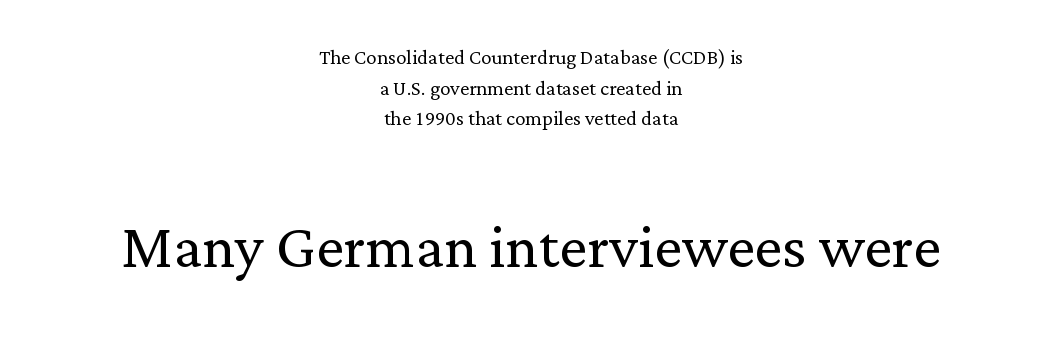
Q: Is the text bold? A: No.
Q: Is the text italic (slanted)? A: No, it is upright.
Q: Is the typeface a serif or a sans-serif typeface? A: Serif.
Q: Is the text underlined? A: No.
Q: How is the paragraph aligned? A: Centered.
Q: Is the spacing between letters normal or unusually wide? A: Normal.
Q: Which block of text is set in a larger size, the first (top) or the second (bottom)? A: The second (bottom) one.
Q: Width (condensed, normal, or wide)? A: Normal.
Q: Stroke contrast? A: Low.
Q: x-height? A: Medium.
Q: Monospaced? A: No.
